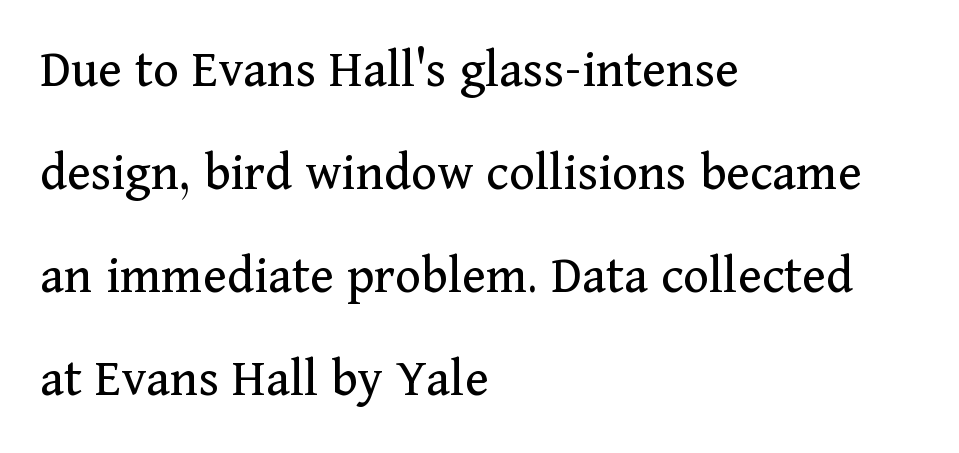
The image shows 55 px regular-weight serif type, upright; set left-aligned, line spacing 1.87x, normal letter spacing, not underlined; medium stroke contrast and a medium x-height.
